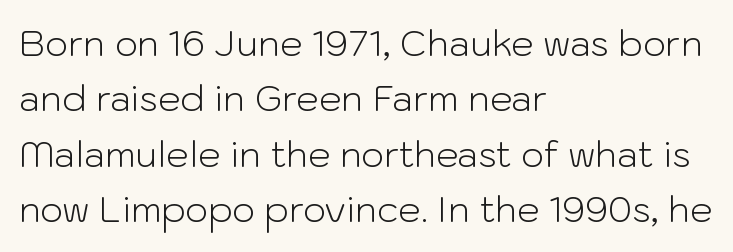
The glyphs are unaccompanied by any horizontal stroke below them. The letters stand straight up with perfectly vertical stems. Short note: letters normally spaced. Alignment: flush left. You could not count columns in this text — the font is proportionally spaced. Typographically, this falls in the sans-serif category.
